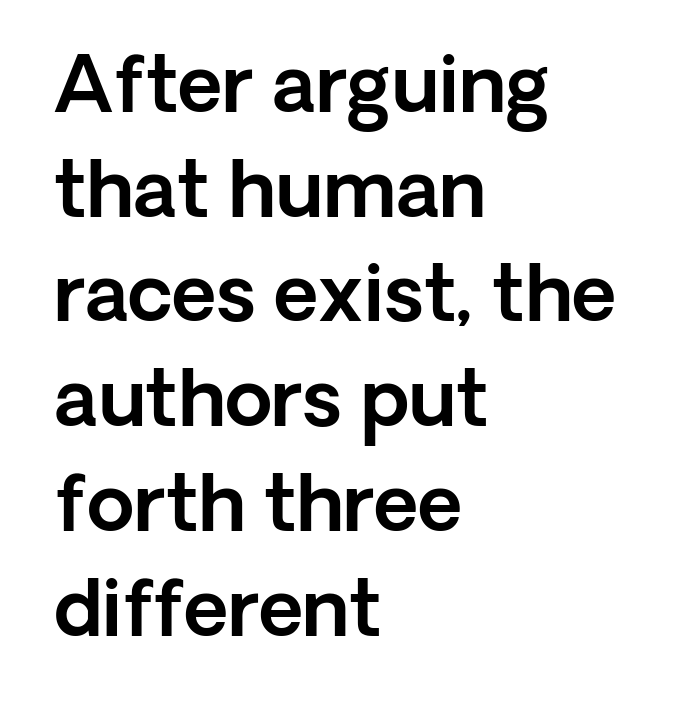
The rendering anchors every line to the left-hand side. Only glyphs here, with clear space below each row. A typesetter would call this proportional, since set widths differ per character. Regular leading. If you drew a line through each stem, it would be perfectly vertical. The letters carry no serifs — their stems end cleanly without finishing strokes.
